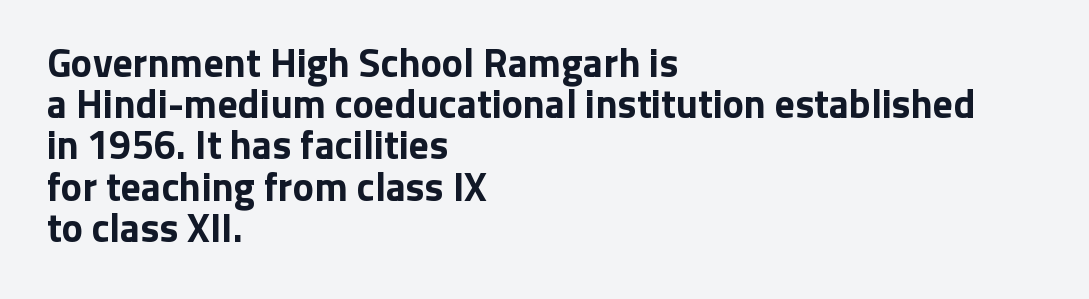
{"serif": "no", "italic": "no", "bold": "yes", "weight": "bold", "width": "normal", "stroke_contrast": "low", "x_height": "medium", "monospaced": "no", "underline": "no", "align": "left", "line_spacing": "tight", "line_spacing_ratio": 1.03, "letter_spacing": "normal", "letter_spacing_em": 0.0, "glyph_px": 40}
